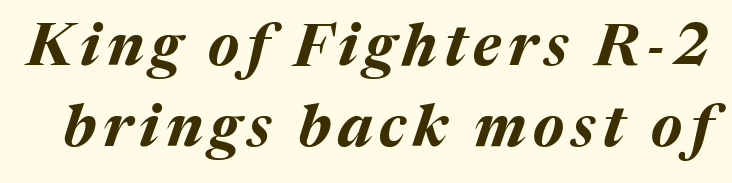
Q: Is the text bold? A: Yes.
Q: Is the text italic (slanted)? A: Yes, it leans right by about 17 degrees.
Q: Is the text underlined? A: No.
Q: Is the spacing between lines tight, normal or loose? A: Normal.
Q: Width (condensed, normal, or wide)? A: Normal.
Q: Stroke contrast? A: Medium.
Q: x-height? A: Medium.
Q: Monospaced? A: No.
